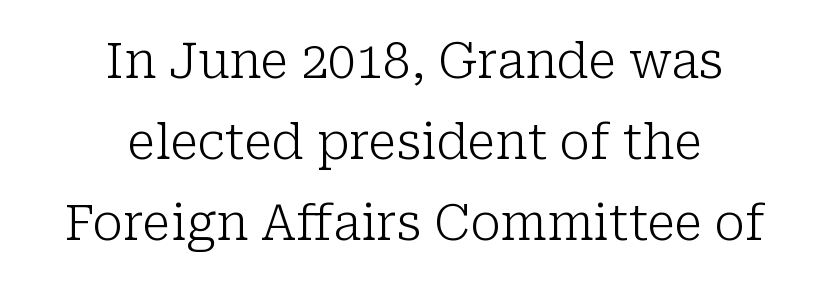
The image shows 49 px light serif type, upright; set centered, normal line spacing (1.65x), normal letter spacing, not underlined; low stroke contrast and a medium x-height.
